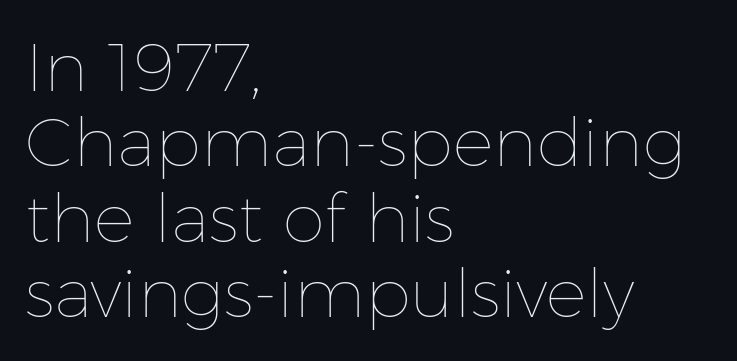
Is this a fixed-width face? No — the glyphs have proportional, varying widths. Unbolded letterforms with no extra heft. Compared with typical paragraphs, the rows here are closer together. Tracking value appears to be zero — textbook default spacing.
